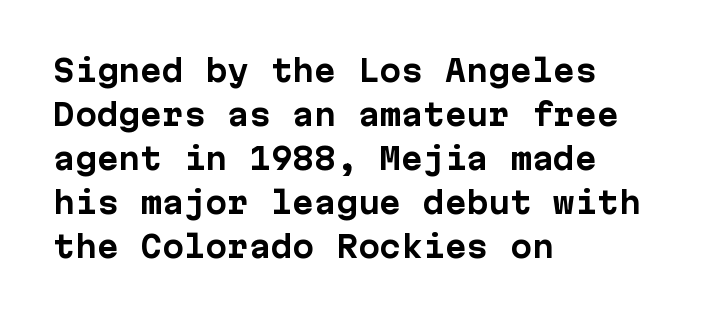
No italicization has been applied; the sample stays upright. Students, observe: this is what conventionally led text looks like. Compared with an ordinary text face, these strokes are far heavier — a full bold. Typeset ragged right — the left edge is the straight one. No extra tracking has been applied to these lines. Examine the stroke ends and you'll find no serifs.
